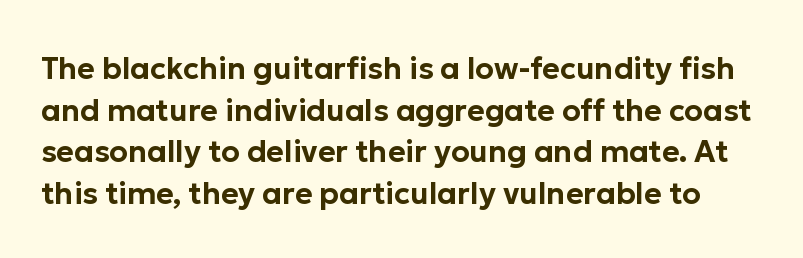
The image shows 30 px sans-serif type, upright; set normal line spacing (1.39x), normal letter spacing, not underlined; low stroke contrast and a medium x-height.
